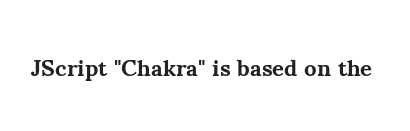
Q: Is the text bold? A: Yes.
Q: Is the text italic (slanted)? A: No, it is upright.
Q: Is the text underlined? A: No.
Q: Is the spacing between letters normal or unusually wide? A: Normal.
